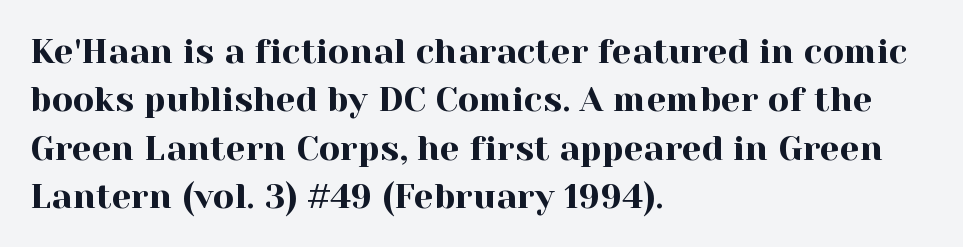
The image shows 35 px serif type, upright; set left-aligned, normal line spacing (1.38x), normal letter spacing, not underlined; a medium x-height.
